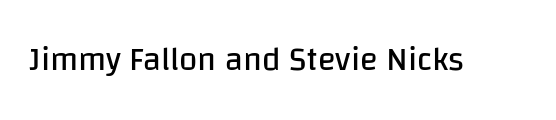
Looks like regular typesetting: each glyph gets only the width it needs. The lettering holds an erect, upright posture throughout. Examine the stroke ends and you'll find no serifs. No letter is thick-stroked: the sample isn't bold. You could call the tracking neutral — neither tight nor loose. Letters rest on an invisible, unmarked baseline.
